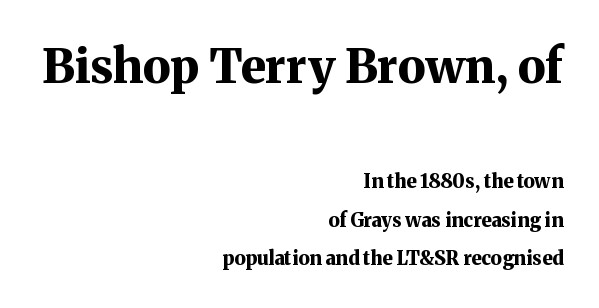
{"serif": "yes", "italic": "no", "bold": "yes", "weight": "bold", "width": "normal", "stroke_contrast": "medium", "x_height": "medium", "monospaced": "no", "underline": "no", "align": "right", "line_spacing": "loose", "line_spacing_ratio": 2.03, "letter_spacing": "normal", "letter_spacing_em": 0.0, "larger_block": "first", "size_ratio": 2.47, "glyph_px": 47}
